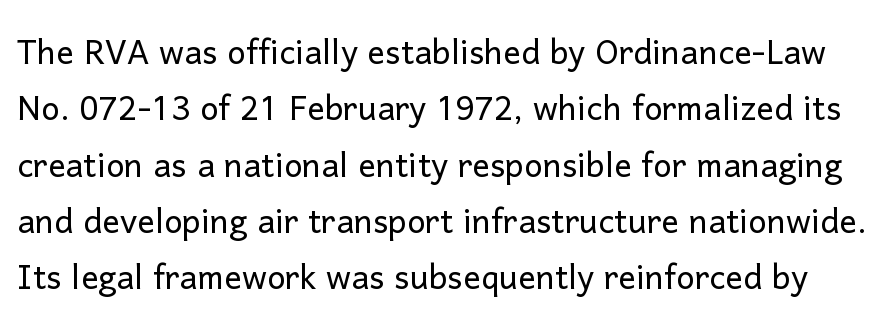
Q: Is the text bold? A: No.
Q: Is the text italic (slanted)? A: No, it is upright.
Q: Is the typeface a serif or a sans-serif typeface? A: Sans-serif.
Q: Is the text underlined? A: No.
Q: Is the spacing between letters normal or unusually wide? A: Normal.
Q: Is the spacing between lines tight, normal or loose? A: Normal.
Q: Width (condensed, normal, or wide)? A: Normal.
Q: Stroke contrast? A: Low.
Q: x-height? A: Medium.
Q: Monospaced? A: No.
